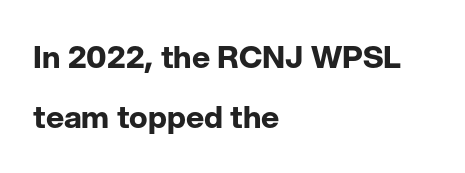
Varying glyph widths throughout — classic text-font behaviour. Letter spacing: default. Students, this is bold: see how much ink each stroke carries. In terms of letterform style, serifs are entirely absent. If you measured baseline to baseline, you'd find a long distance.
